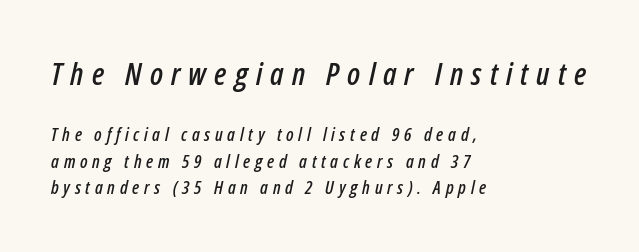
A typesetter would call this proportional, since set widths differ per character. Glyph-to-glyph distance is far greater than everyday printed text. Decoration check: the copy has no underline. The paragraph shown leans on its left margin. Two sizes are in play, and the larger belongs to the first block.
